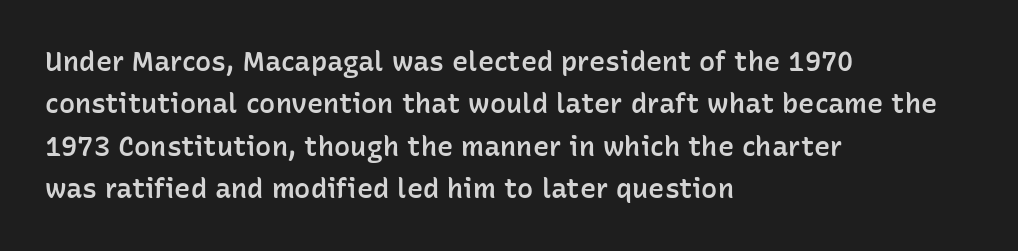
The image shows 27 px text type, upright; set left-aligned, normal line spacing (1.57x), normal letter spacing, not underlined.
